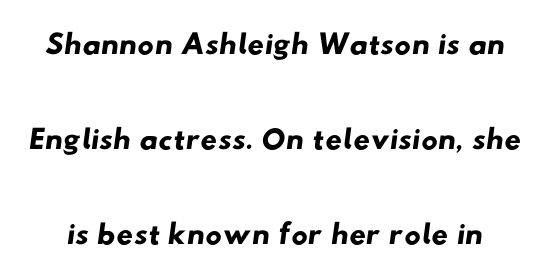
The image shows 46 px wide sans-serif type; set loose line spacing (2.07x), normal letter spacing, not underlined; low stroke contrast and a small x-height.
